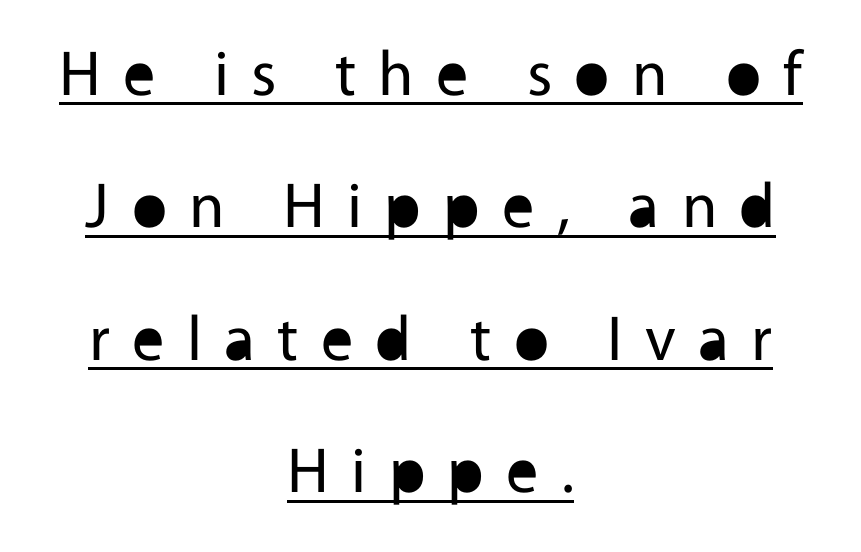
The image shows 64 px regular-weight sans-serif type, upright; set centered, loose line spacing (2.07x), unusually wide letter spacing (+0.35 em), underlined; a medium x-height.
